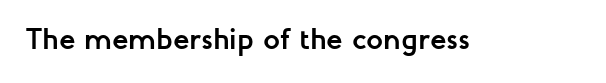
Q: Is the text bold? A: Yes.
Q: Is the text italic (slanted)? A: No, it is upright.
Q: Is the typeface a serif or a sans-serif typeface? A: Sans-serif.
Q: Is the text underlined? A: No.
Q: Is the spacing between letters normal or unusually wide? A: Normal.
Q: Width (condensed, normal, or wide)? A: Normal.
Q: Stroke contrast? A: Low.
Q: x-height? A: Medium.
Q: Monospaced? A: No.
